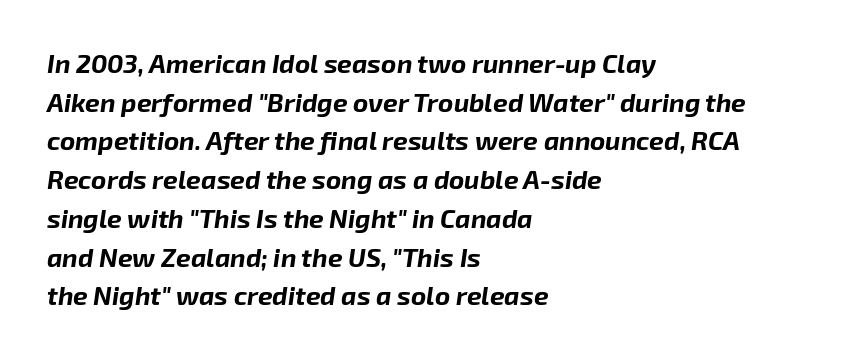
The image shows 26 px bold type, italic (leaning right); set left-aligned, normal line spacing (1.49x), normal letter spacing, not underlined.
